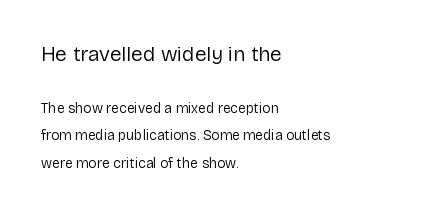
The image shows 21 px text type, upright; set left-aligned, loose line spacing (1.96x), normal letter spacing, not underlined; the first (top) block is 1.5x larger.
